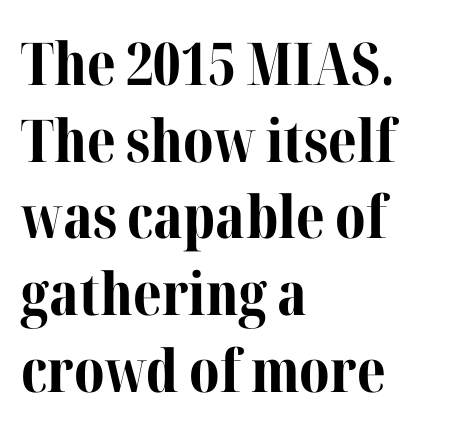
{"serif": "yes", "italic": "no", "bold": "yes", "weight": "bold", "width": "normal", "stroke_contrast": "medium", "x_height": "medium", "monospaced": "no", "underline": "no", "align": "left", "line_spacing": "normal", "line_spacing_ratio": 1.3, "letter_spacing": "normal", "letter_spacing_em": 0.0, "glyph_px": 59}
